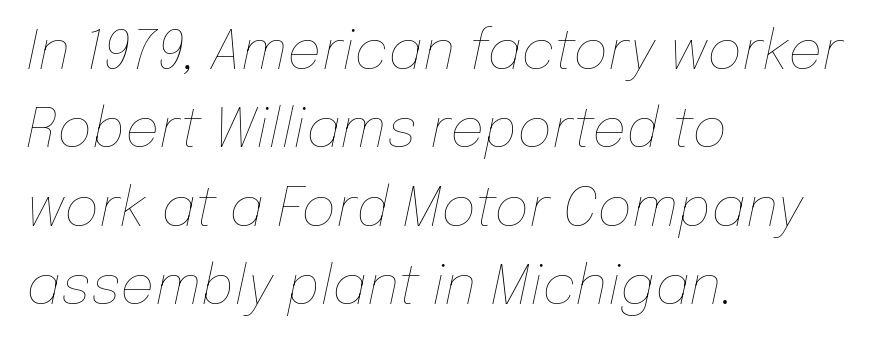
The face used here is rendered with its standard letterfit. The strokes are not fattened; the text isn't bold. Has an underline been added? It has not. The compositor pushed each line to the left boundary. These lines sit exactly where default settings would place them. Spacing verdict: proportional, widths tailored to each character.
